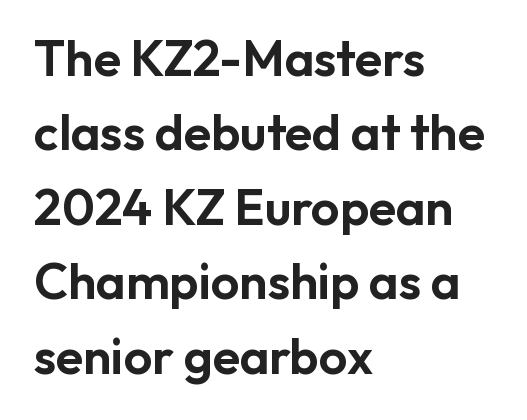
{"serif": "no", "italic": "no", "width": "normal", "stroke_contrast": "low", "x_height": "medium", "monospaced": "no", "underline": "no", "align": "left", "line_spacing": "normal", "line_spacing_ratio": 1.49, "letter_spacing": "normal", "letter_spacing_em": 0.0, "glyph_px": 50}
